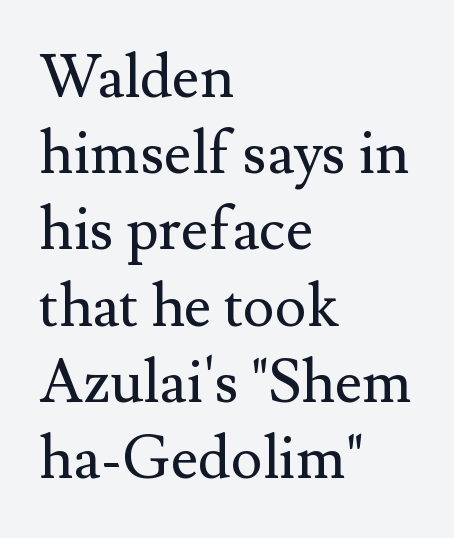
{"serif": "yes", "italic": "no", "bold": "no", "weight": "regular", "width": "normal", "stroke_contrast": "medium", "x_height": "small", "monospaced": "no", "underline": "no", "align": "left", "line_spacing": "normal", "line_spacing_ratio": 1.27, "letter_spacing": "normal", "letter_spacing_em": 0.0, "glyph_px": 60}
